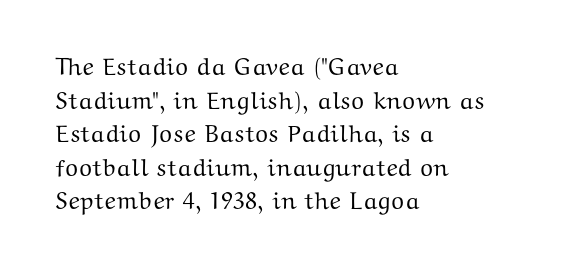
The image shows 24 px text type, upright; set left-aligned, normal line spacing (1.4x), normal letter spacing, not underlined.
